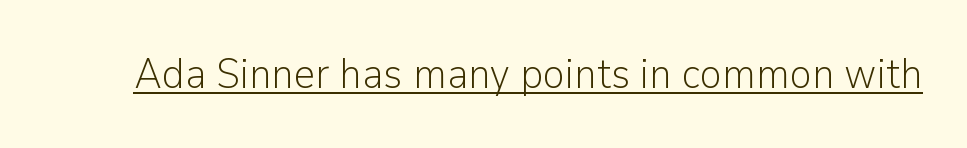
Q: Is the text bold? A: No.
Q: Is the text italic (slanted)? A: No, it is upright.
Q: Is the typeface a serif or a sans-serif typeface? A: Sans-serif.
Q: Is the text underlined? A: Yes.
Q: Is the spacing between letters normal or unusually wide? A: Normal.
Q: Width (condensed, normal, or wide)? A: Normal.
Q: Stroke contrast? A: Low.
Q: x-height? A: Medium.
Q: Monospaced? A: No.
